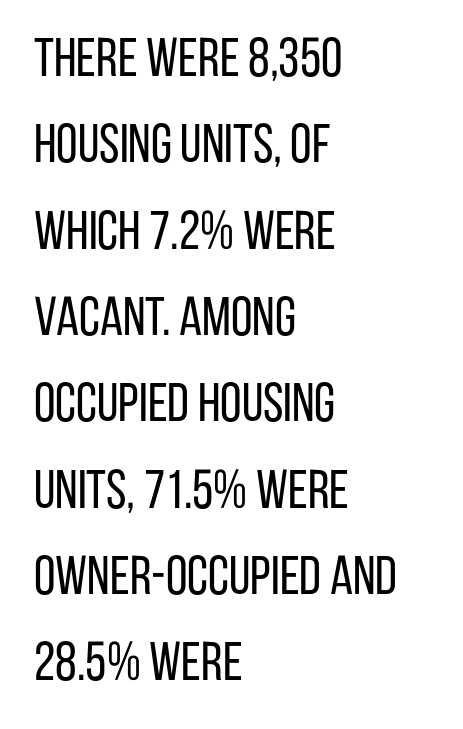
Q: Is the text bold? A: No.
Q: Is the text italic (slanted)? A: No, it is upright.
Q: Is the typeface a serif or a sans-serif typeface? A: Sans-serif.
Q: Is the text underlined? A: No.
Q: How is the paragraph aligned? A: Left-aligned.
Q: Is the spacing between letters normal or unusually wide? A: Normal.
Q: Is the spacing between lines tight, normal or loose? A: Normal.
Q: Width (condensed, normal, or wide)? A: Condensed.
Q: Stroke contrast? A: Low.
Q: x-height? A: Large.
Q: Monospaced? A: No.
